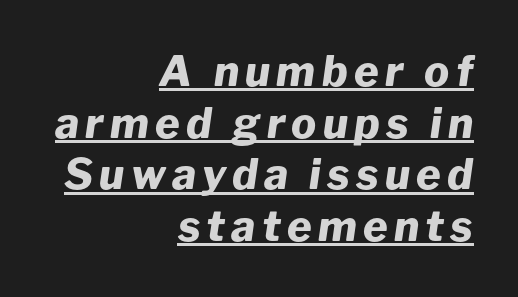
Students, observe the line beneath the letters — that is underlining. The lines are quadded right. The letters advance in unequal steps, a hallmark of proportional type. As a designer I'd log this as weight 700, bold. The rendering applies a slant to the glyphs.
